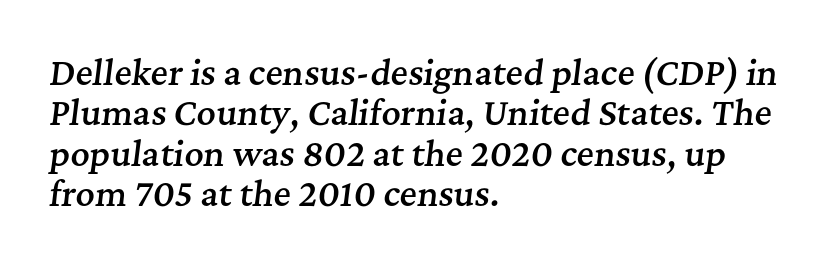
{"serif": "yes", "italic": "yes", "lean": "right", "slant_degrees": 7, "bold": "semi", "weight": "semibold", "width": "normal", "stroke_contrast": "medium", "x_height": "medium", "monospaced": "no", "underline": "no", "align": "left", "line_spacing_ratio": 1.22, "letter_spacing": "normal", "letter_spacing_em": 0.0, "glyph_px": 33}
